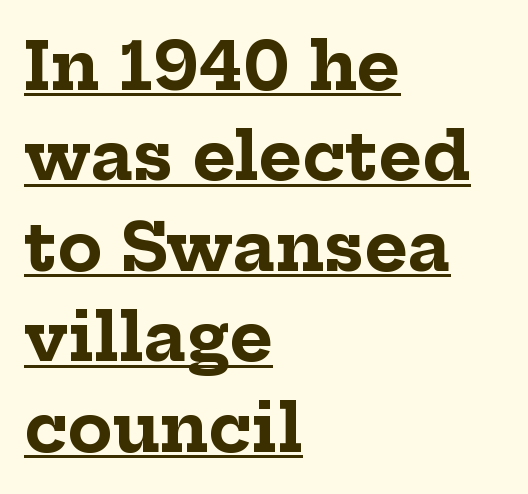
Typesetter's note: full bold, strokes at maximum text heaviness. Posture: upright roman. Think of a printed novel: that variable character pitch is what you see here. Descenders here cross a horizontal rule under the line. Students, observe: this is what conventionally led text looks like.
